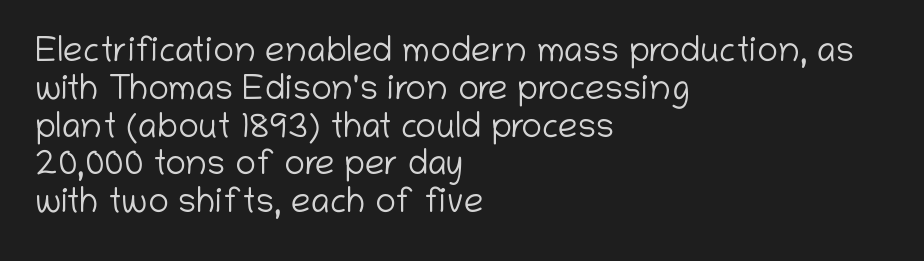
The image shows 35 px light sans-serif type, upright; set left-aligned, tight line spacing (1.08x), normal letter spacing, not underlined; low stroke contrast and a medium x-height.
